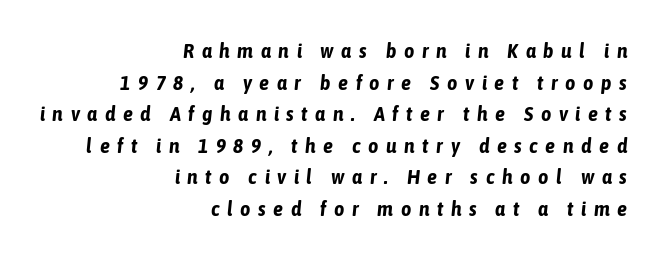
Q: Is the text bold? A: Yes.
Q: Is the text italic (slanted)? A: Yes, it leans right by about 6 degrees.
Q: Is the text underlined? A: No.
Q: How is the paragraph aligned? A: Right-aligned.
Q: Is the spacing between letters normal or unusually wide? A: Unusually wide.
Q: Is the spacing between lines tight, normal or loose? A: Normal.
